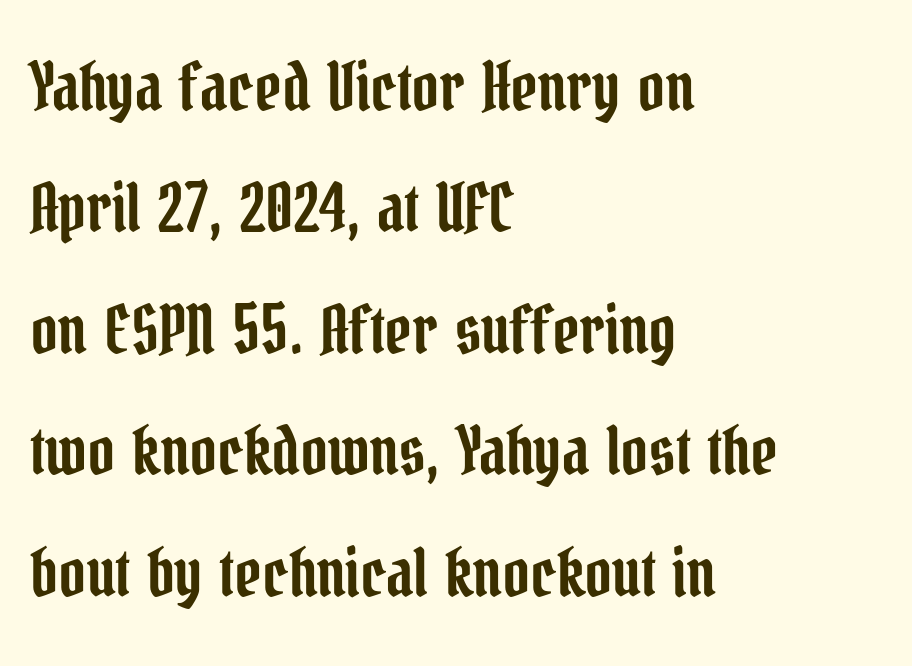
Q: Is the text italic (slanted)? A: No, it is upright.
Q: Is the typeface a serif or a sans-serif typeface? A: Serif.
Q: Is the text underlined? A: No.
Q: How is the paragraph aligned? A: Left-aligned.
Q: Is the spacing between letters normal or unusually wide? A: Normal.
Q: Width (condensed, normal, or wide)? A: Condensed.
Q: Stroke contrast? A: Low.
Q: x-height? A: Medium.
Q: Monospaced? A: No.
